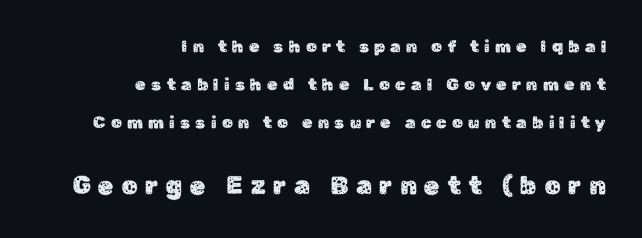
Notice how the stems are strictly vertical — no italics here. You could only call the tracking loose — the letters float apart. Whoever set this chose breathing room over compactness in the vertical rhythm. Caption: upper text group reduced, lower text group enlarged.
